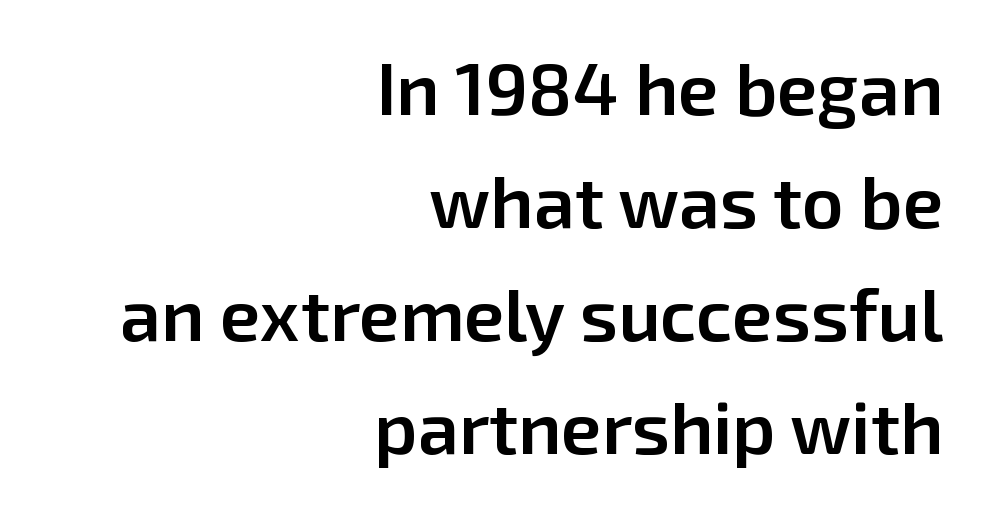
{"serif": "no", "italic": "no", "bold": "semi", "weight": "semibold", "width": "normal", "stroke_contrast": "low", "x_height": "medium", "monospaced": "no", "underline": "no", "align": "right", "line_spacing": "normal", "line_spacing_ratio": 1.55, "letter_spacing": "normal", "letter_spacing_em": 0.0, "glyph_px": 73}
